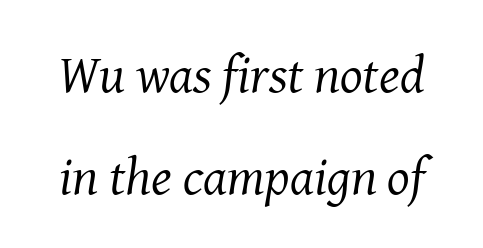
The image shows 53 px regular-weight serif type, italic (leaning right); set loose line spacing (1.93x), normal letter spacing, not underlined; medium stroke contrast and a medium x-height.
